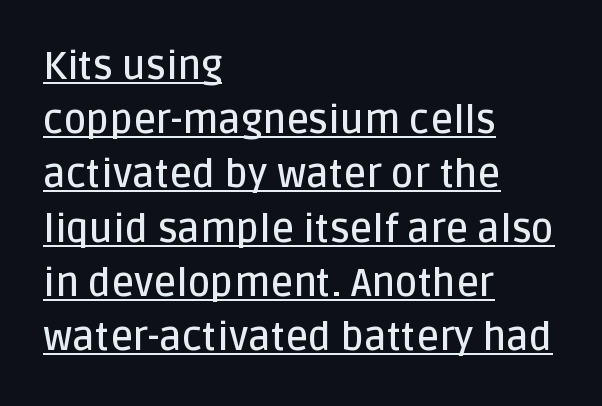
The image shows 39 px semibold sans-serif type, upright; set left-aligned, normal line spacing (1.39x), normal letter spacing, underlined; low stroke contrast and a large x-height.
